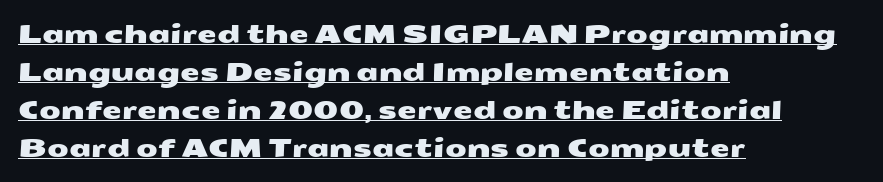
Q: Is the text underlined? A: Yes.
Q: How is the paragraph aligned? A: Left-aligned.
Q: Is the spacing between letters normal or unusually wide? A: Normal.
Q: Is the spacing between lines tight, normal or loose? A: Normal.
